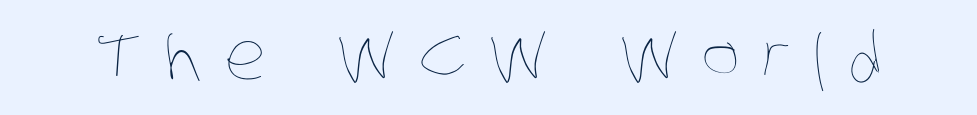
Q: Is the text bold? A: No.
Q: Is the text underlined? A: No.
Q: Is the spacing between letters normal or unusually wide? A: Unusually wide.
Q: Width (condensed, normal, or wide)? A: Condensed.
Q: Stroke contrast? A: Low.
Q: x-height? A: Large.
Q: Monospaced? A: No.
